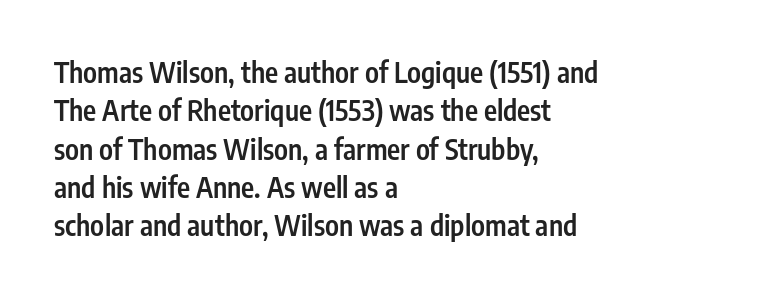
The designer left line spacing at the default. Nope, no serifs anywhere on these letters. Anything drawn beneath the words? Only blank space. Tracking value appears to be zero — textbook default spacing. Note the varied advance widths — an 'i' is clearly narrower than an 'm'.
